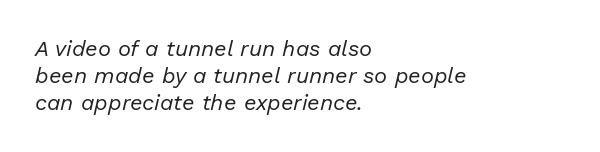
{"italic": "yes", "lean": "right", "slant_degrees": 13, "bold": "no", "underline": "no", "align": "left", "line_spacing_ratio": 1.23, "letter_spacing": "normal", "letter_spacing_em": 0.0, "glyph_px": 22}
